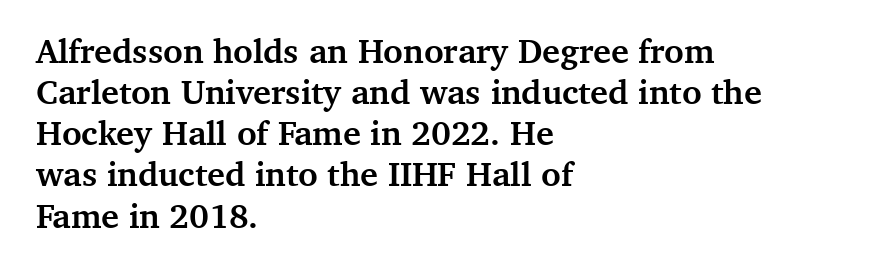
Q: Is the text bold? A: Yes.
Q: Is the text italic (slanted)? A: No, it is upright.
Q: Is the typeface a serif or a sans-serif typeface? A: Serif.
Q: Is the text underlined? A: No.
Q: How is the paragraph aligned? A: Left-aligned.
Q: Is the spacing between letters normal or unusually wide? A: Normal.
Q: Width (condensed, normal, or wide)? A: Normal.
Q: Stroke contrast? A: Medium.
Q: x-height? A: Medium.
Q: Monospaced? A: No.
